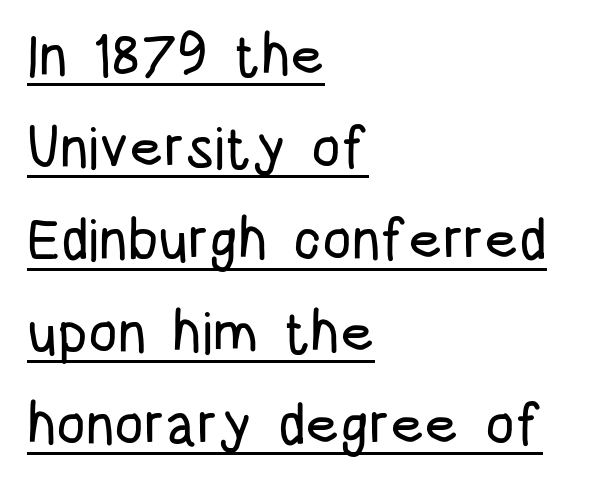
Glyph-to-glyph distance matches everyday printed text. Each letter keeps its own natural width here, so spacing adapts to shape. The lettering is marked with a stroke running underneath it. The text was rendered using a sans face with plain stroke endings. The passage shown stacks its lines at a standard gap. These lines were composed using upright roman letters.
